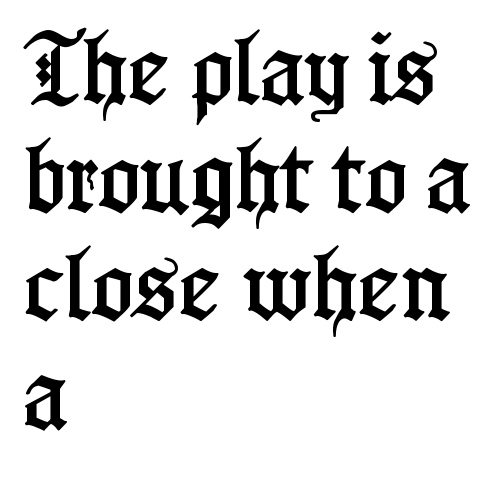
{"serif": "yes", "italic": "no", "width": "condensed", "stroke_contrast": "low", "x_height": "medium", "monospaced": "no", "underline": "no", "align": "left", "line_spacing": "normal", "line_spacing_ratio": 1.37, "letter_spacing": "normal", "letter_spacing_em": 0.0, "glyph_px": 79}
